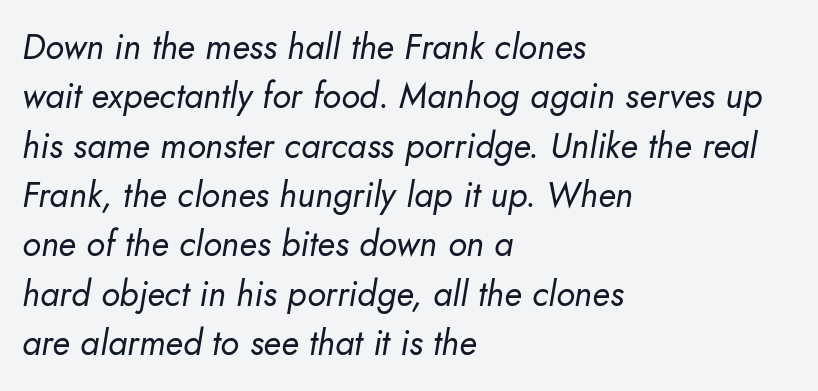
Q: Is the text bold? A: No.
Q: Is the text italic (slanted)? A: Yes, it leans right by about 10 degrees.
Q: Is the text underlined? A: No.
Q: How is the paragraph aligned? A: Left-aligned.
Q: Is the spacing between letters normal or unusually wide? A: Normal.
Q: Is the spacing between lines tight, normal or loose? A: Normal.
Q: Width (condensed, normal, or wide)? A: Normal.
Q: Stroke contrast? A: Low.
Q: x-height? A: Small.
Q: Monospaced? A: No.
